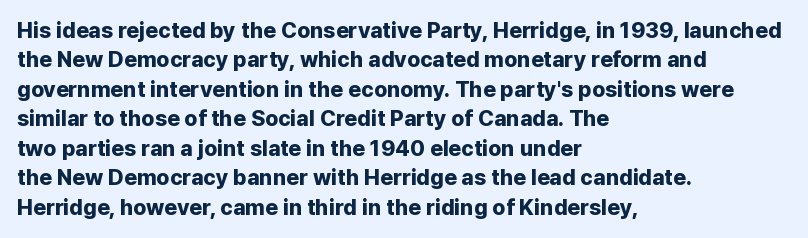
Q: Is the text bold? A: Yes.
Q: Is the text italic (slanted)? A: No, it is upright.
Q: Is the text underlined? A: No.
Q: How is the paragraph aligned? A: Left-aligned.
Q: Is the spacing between letters normal or unusually wide? A: Normal.
Q: Is the spacing between lines tight, normal or loose? A: Normal.
